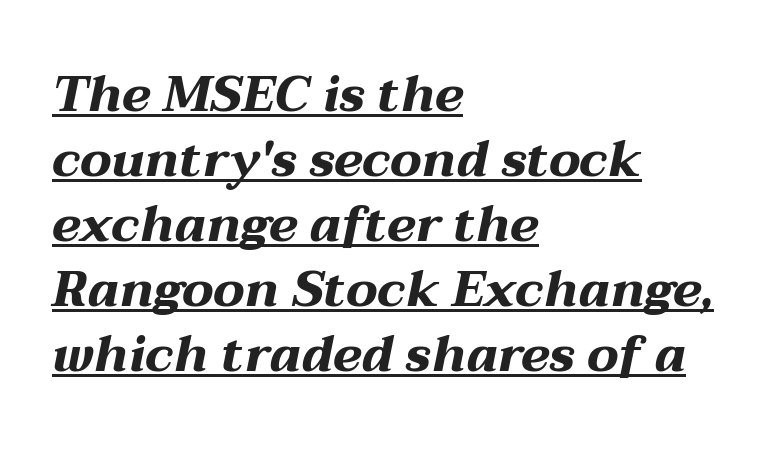
Q: Is the text bold? A: Yes.
Q: Is the text italic (slanted)? A: Yes, it leans right by about 12 degrees.
Q: Is the text underlined? A: Yes.
Q: How is the paragraph aligned? A: Left-aligned.
Q: Is the spacing between letters normal or unusually wide? A: Normal.
Q: Is the spacing between lines tight, normal or loose? A: Normal.
Q: Width (condensed, normal, or wide)? A: Wide.
Q: Stroke contrast? A: Medium.
Q: x-height? A: Medium.
Q: Monospaced? A: No.
